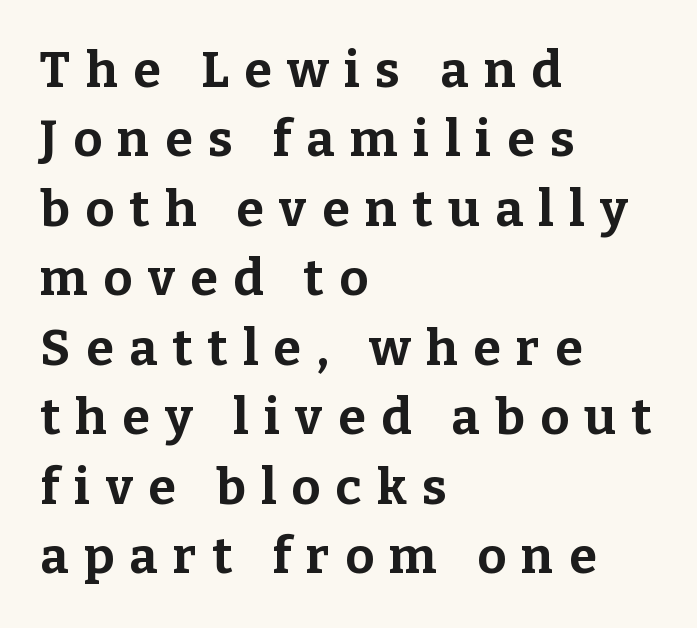
{"serif": "yes", "italic": "no", "bold": "yes", "weight": "bold", "width": "normal", "stroke_contrast": "low", "x_height": "medium", "monospaced": "no", "underline": "no", "align": "left", "line_spacing": "normal", "line_spacing_ratio": 1.39, "letter_spacing": "wide", "letter_spacing_em": 0.31, "glyph_px": 50}
